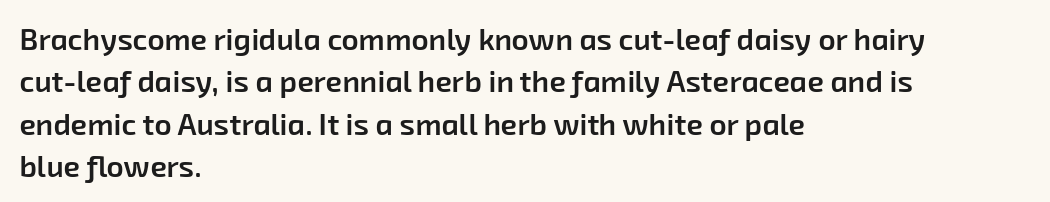
Q: Is the text bold? A: Semi-bold.
Q: Is the typeface a serif or a sans-serif typeface? A: Sans-serif.
Q: Is the text underlined? A: No.
Q: How is the paragraph aligned? A: Left-aligned.
Q: Is the spacing between letters normal or unusually wide? A: Normal.
Q: Is the spacing between lines tight, normal or loose? A: Normal.
Q: Width (condensed, normal, or wide)? A: Normal.
Q: Stroke contrast? A: Low.
Q: x-height? A: Medium.
Q: Monospaced? A: No.
